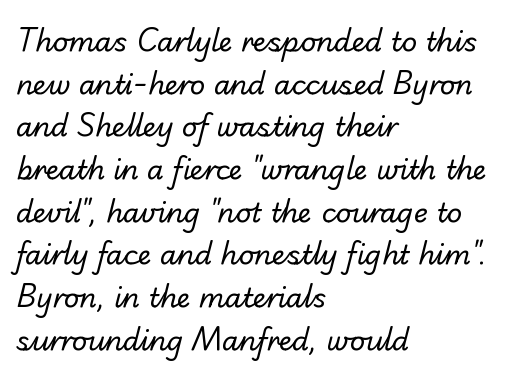
{"bold": "no", "underline": "no", "align": "left", "line_spacing": "normal", "line_spacing_ratio": 1.58, "letter_spacing": "normal", "letter_spacing_em": 0.0, "glyph_px": 27}
